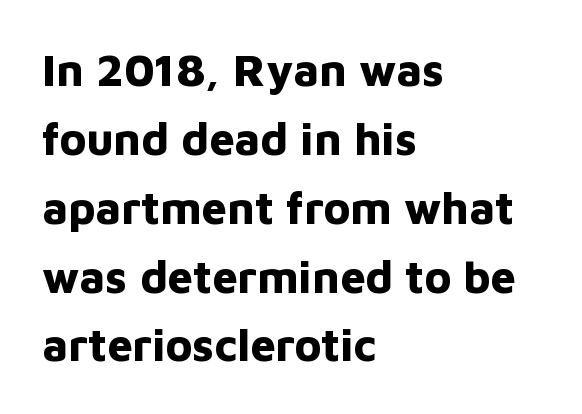
Q: Is the text bold? A: Yes.
Q: Is the text italic (slanted)? A: No, it is upright.
Q: Is the typeface a serif or a sans-serif typeface? A: Sans-serif.
Q: Is the text underlined? A: No.
Q: How is the paragraph aligned? A: Left-aligned.
Q: Is the spacing between letters normal or unusually wide? A: Normal.
Q: Is the spacing between lines tight, normal or loose? A: Normal.
Q: Width (condensed, normal, or wide)? A: Normal.
Q: Stroke contrast? A: Low.
Q: x-height? A: Medium.
Q: Monospaced? A: No.
